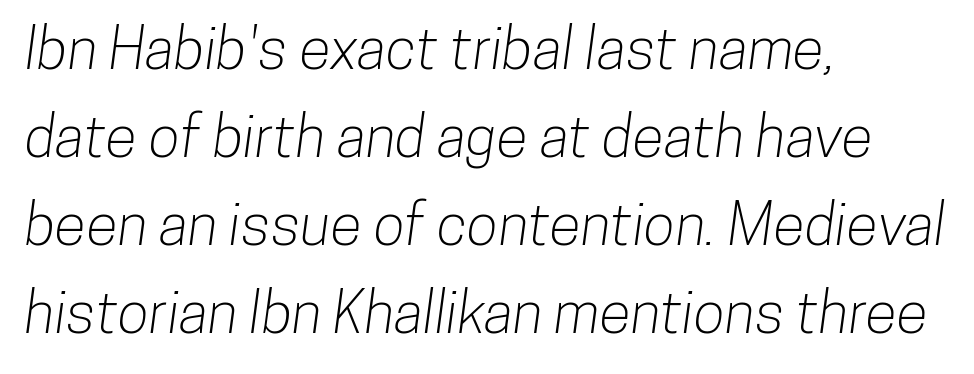
Letters rest on an invisible, unmarked baseline. Glyph-to-glyph distance matches everyday printed text. The face used here is proportionally spaced, like ordinary book or web type. Is the block centered? No — it sits flush against the left margin.
